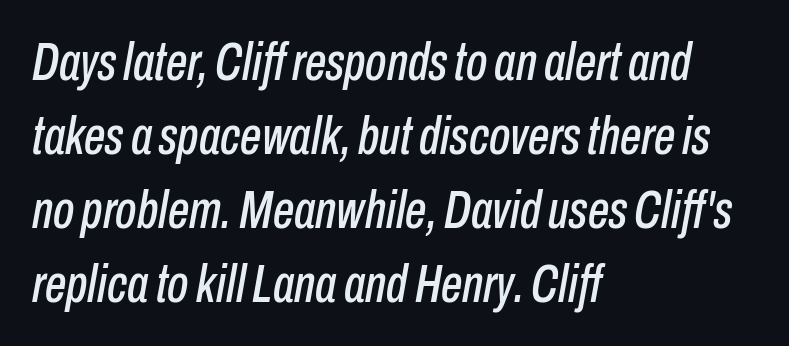
Q: Is the text italic (slanted)? A: Yes, it leans right by about 10 degrees.
Q: Is the text underlined? A: No.
Q: How is the paragraph aligned? A: Left-aligned.
Q: Is the spacing between letters normal or unusually wide? A: Normal.
Q: Is the spacing between lines tight, normal or loose? A: Normal.
Q: Width (condensed, normal, or wide)? A: Condensed.
Q: Stroke contrast? A: Low.
Q: x-height? A: Medium.
Q: Monospaced? A: No.
